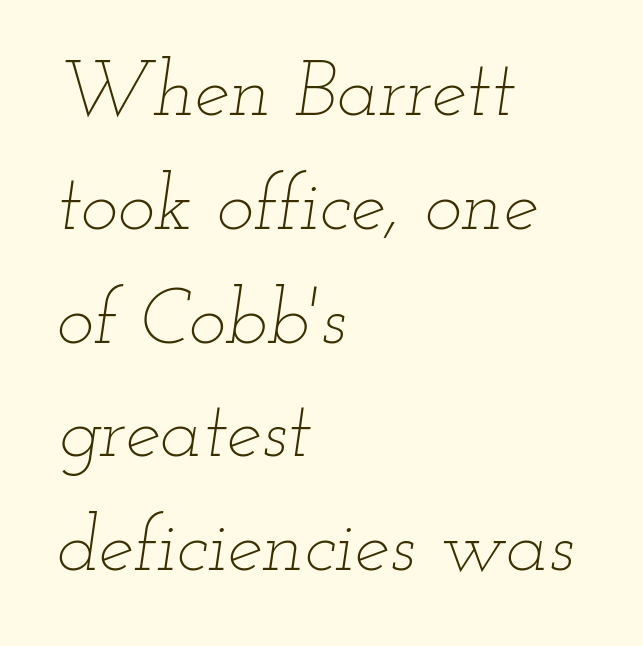
The image shows 79 px thin, wide type, italic (leaning right); set left-aligned, normal line spacing (1.44x), normal letter spacing, not underlined; low stroke contrast and a small x-height.
